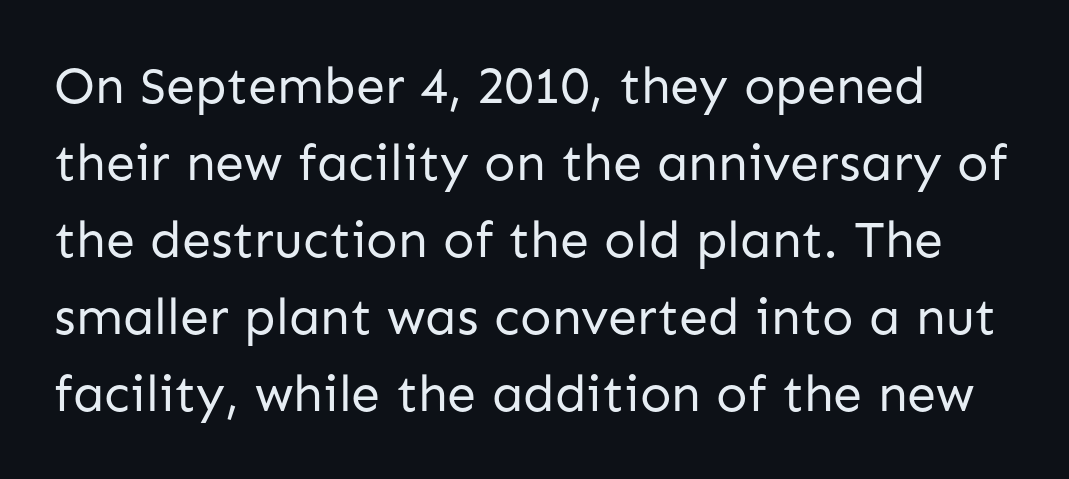
The image shows 52 px regular-weight sans-serif type, upright; set normal line spacing (1.48x), normal letter spacing, not underlined; low stroke contrast and a medium x-height.
